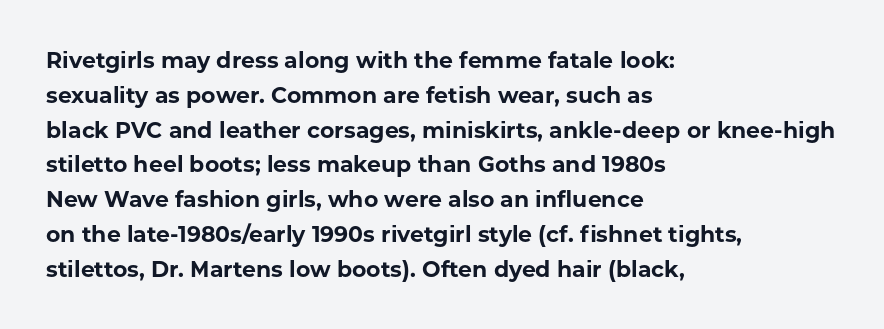
Q: Is the text bold? A: Yes.
Q: Is the text italic (slanted)? A: No, it is upright.
Q: Is the text underlined? A: No.
Q: How is the paragraph aligned? A: Left-aligned.
Q: Is the spacing between letters normal or unusually wide? A: Normal.
Q: Is the spacing between lines tight, normal or loose? A: Normal.
